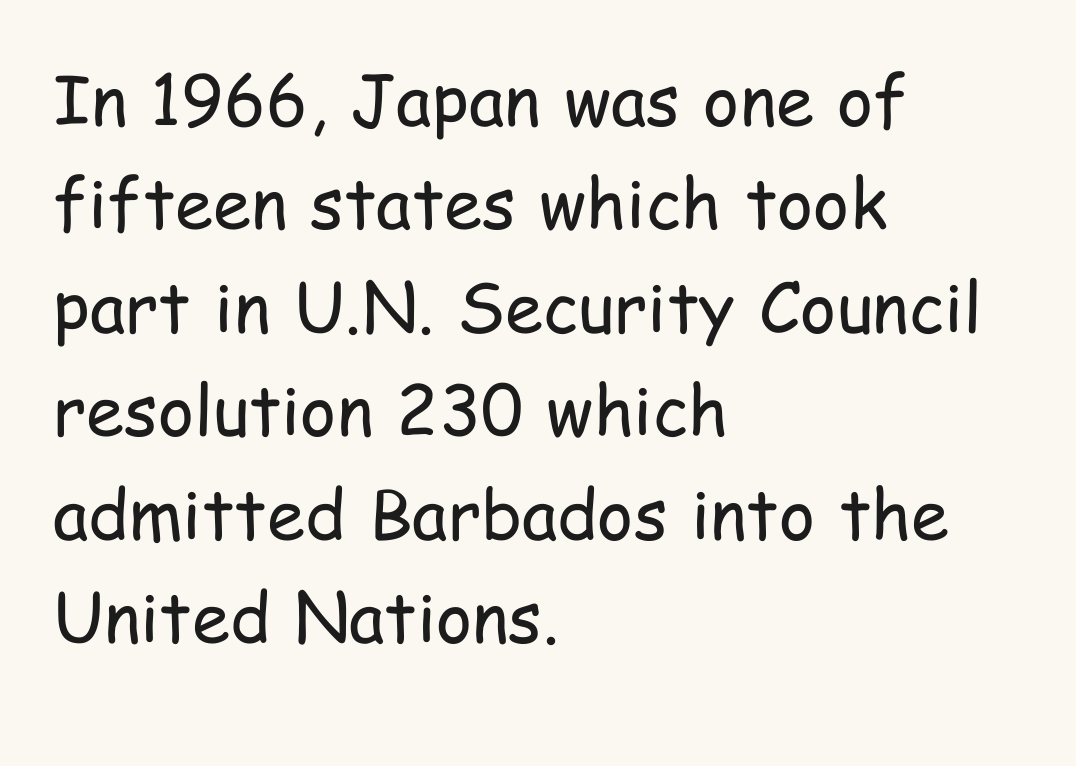
Unbolded letterforms with no extra heft. Is there much room between lines? A standard amount, neither cramped nor airy. You could not count columns in this text — the font is proportionally spaced. Plain, unruled lines of type.
